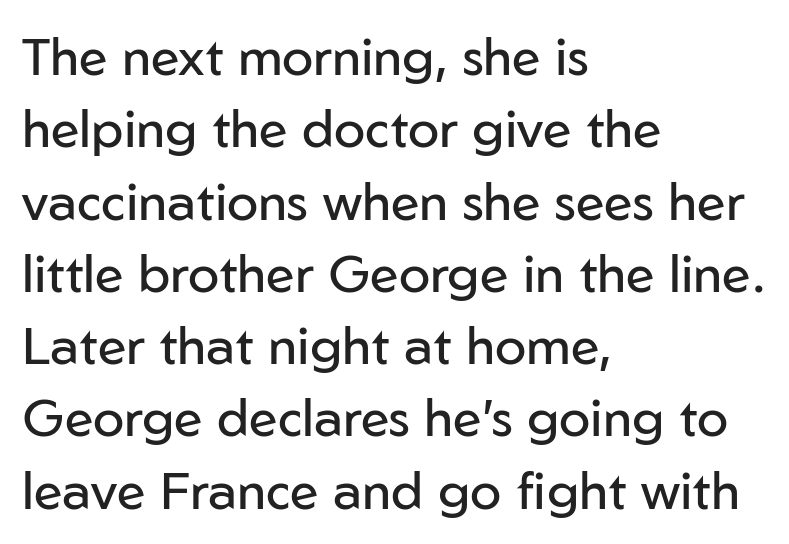
Q: Is the text bold? A: No.
Q: Is the text italic (slanted)? A: No, it is upright.
Q: Is the typeface a serif or a sans-serif typeface? A: Sans-serif.
Q: Is the text underlined? A: No.
Q: How is the paragraph aligned? A: Left-aligned.
Q: Is the spacing between letters normal or unusually wide? A: Normal.
Q: Is the spacing between lines tight, normal or loose? A: Normal.
Q: Width (condensed, normal, or wide)? A: Normal.
Q: Stroke contrast? A: Low.
Q: x-height? A: Medium.
Q: Monospaced? A: No.
